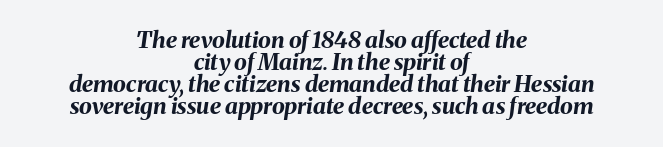
{"italic": "yes", "lean": "right", "slant_degrees": 8, "bold": "yes", "underline": "no", "align": "center", "line_spacing": "tight", "line_spacing_ratio": 0.96, "letter_spacing": "normal", "letter_spacing_em": 0.0, "glyph_px": 23}
